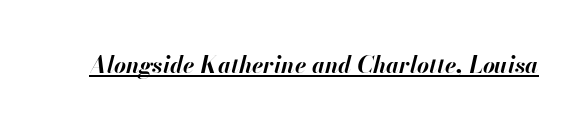
Q: Is the text bold? A: Yes.
Q: Is the text italic (slanted)? A: Yes, it leans right by about 13 degrees.
Q: Is the text underlined? A: Yes.
Q: Is the spacing between letters normal or unusually wide? A: Normal.
